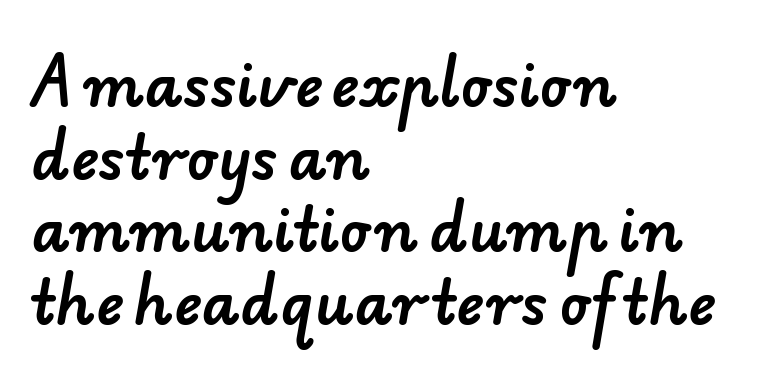
{"serif": "no", "width": "normal", "stroke_contrast": "low", "x_height": "small", "monospaced": "no", "underline": "no", "align": "left", "line_spacing_ratio": 1.23, "letter_spacing": "normal", "letter_spacing_em": 0.0, "glyph_px": 59}
